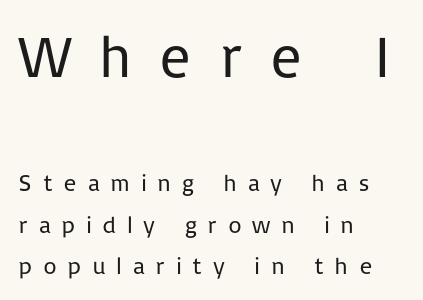
The type sits square on the baseline with zero lean. Large over small — that's the arrangement of the two blocks here. This is sans-serif lettering, the kind often seen on screens and signage. Here the designer chose a conventional face with non-uniform glyph widths.
